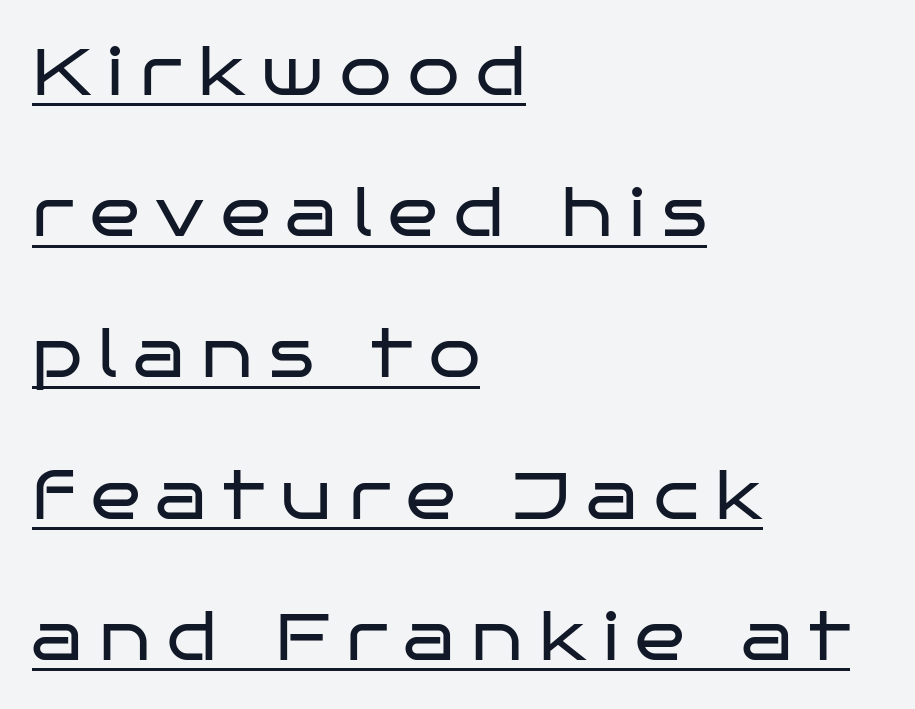
Q: Is the text bold? A: No.
Q: Is the text italic (slanted)? A: No, it is upright.
Q: Is the typeface a serif or a sans-serif typeface? A: Sans-serif.
Q: Is the text underlined? A: Yes.
Q: How is the paragraph aligned? A: Left-aligned.
Q: Is the spacing between letters normal or unusually wide? A: Unusually wide.
Q: Is the spacing between lines tight, normal or loose? A: Loose.
Q: Width (condensed, normal, or wide)? A: Wide.
Q: Stroke contrast? A: Low.
Q: x-height? A: Large.
Q: Monospaced? A: No.
